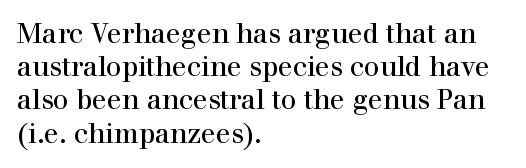
Q: Is the text italic (slanted)? A: No, it is upright.
Q: Is the text underlined? A: No.
Q: How is the paragraph aligned? A: Left-aligned.
Q: Is the spacing between letters normal or unusually wide? A: Normal.
